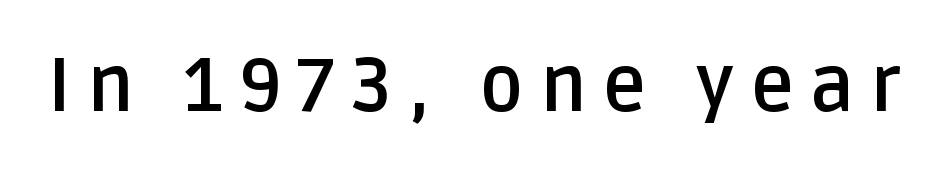
How heavy is the stroke? Heavy — this is a bold. The passage shown is typed in a proportional face where columns would drift. Compared with typical body copy, the letter spacing here is much looser. This is sans-serif lettering, the kind often seen on screens and signage. Just letters on the line, the space beneath them empty. Vertical strokes here are truly vertical.
